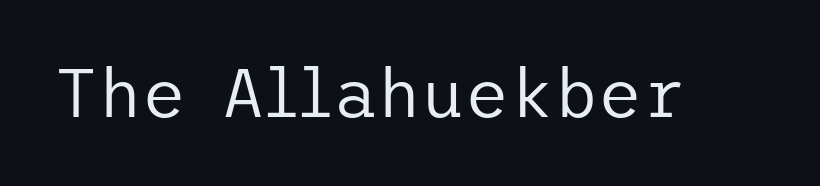
The typeface chosen for these lines omits serifs. The axis of the letterforms is exactly vertical. The string is rendered with underlining switched off. These lines keep a tight, regular rhythm from letter to letter. Weight: not bold — regular or lighter.
